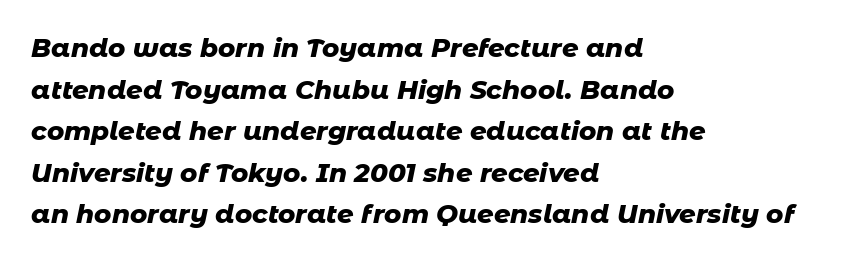
The image shows 26 px bold type, italic (leaning right); set left-aligned, normal line spacing (1.6x), normal letter spacing, not underlined.
